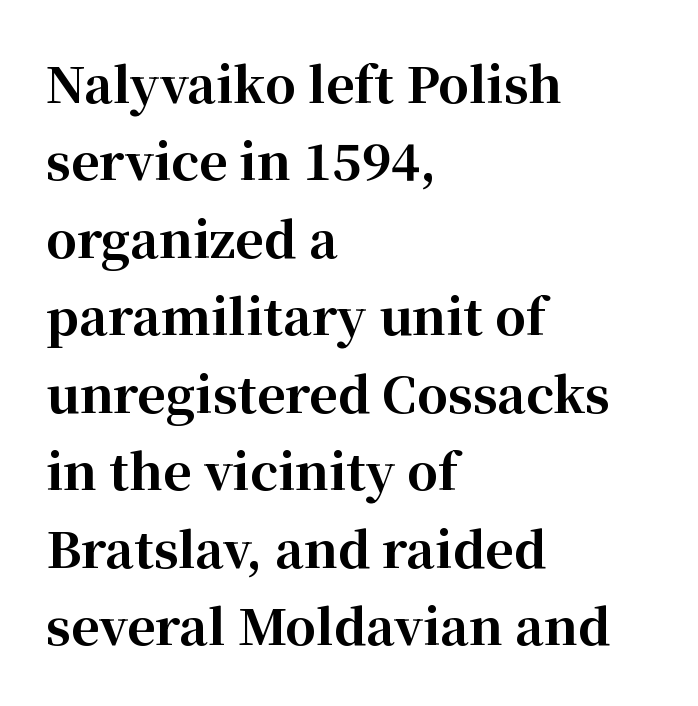
{"serif": "yes", "italic": "no", "bold": "yes", "weight": "bold", "width": "normal", "stroke_contrast": "high", "x_height": "medium", "monospaced": "no", "underline": "no", "align": "left", "line_spacing": "normal", "line_spacing_ratio": 1.58, "letter_spacing": "normal", "letter_spacing_em": 0.0, "glyph_px": 49}
